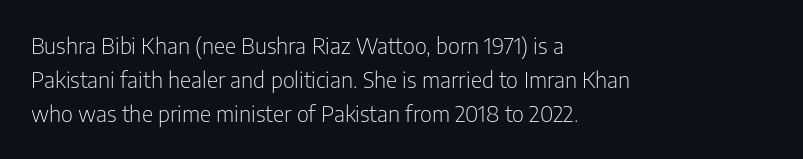
Q: Is the text bold? A: No.
Q: Is the text italic (slanted)? A: No, it is upright.
Q: Is the text underlined? A: No.
Q: How is the paragraph aligned? A: Left-aligned.
Q: Is the spacing between letters normal or unusually wide? A: Normal.
Q: Is the spacing between lines tight, normal or loose? A: Normal.
